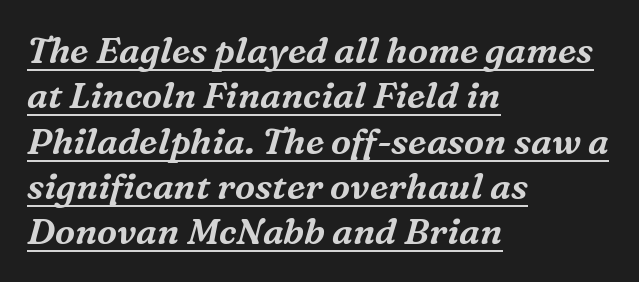
The image shows 36 px serif type, italic (leaning right); set left-aligned, normal line spacing (1.26x), normal letter spacing, underlined; medium stroke contrast and a medium x-height.
